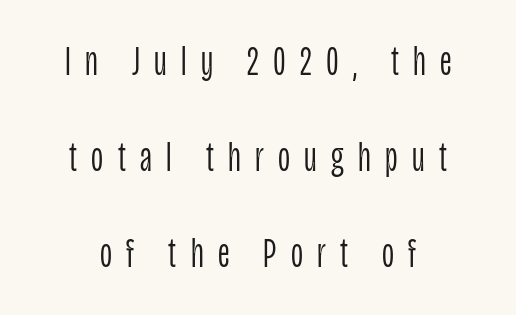
Each new line begins a long way beneath the previous one. Horizontally, the lines are justified to the midpoint only. The font family rendered here belongs to the sans-serif group. You could only call the tracking loose — the letters float apart. Compared with a typical body face, this is equally light or lighter still.
